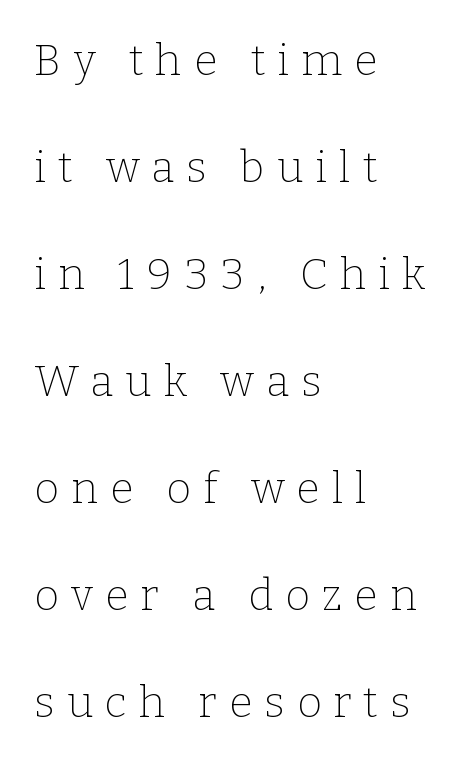
{"serif": "yes", "italic": "no", "bold": "no", "weight": "thin", "width": "normal", "stroke_contrast": "low", "x_height": "medium", "monospaced": "no", "underline": "no", "align": "left", "line_spacing": "loose", "line_spacing_ratio": 2.49, "letter_spacing": "wide", "letter_spacing_em": 0.28, "glyph_px": 43}
